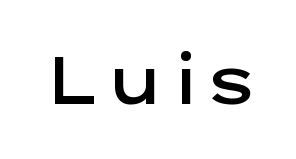
The image shows 66 px semibold, wide sans-serif type, upright; set normal letter spacing, not underlined; low stroke contrast and a medium x-height.
